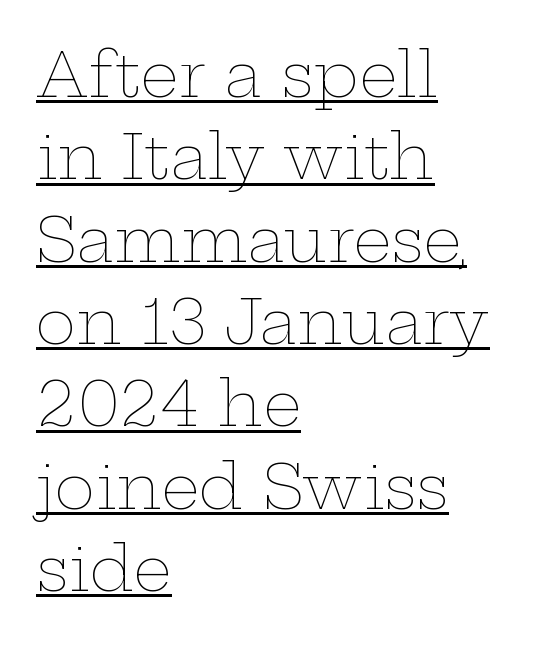
The image shows 61 px thin, wide type, upright; set left-aligned, normal line spacing (1.35x), normal letter spacing, underlined; low stroke contrast and a medium x-height.
